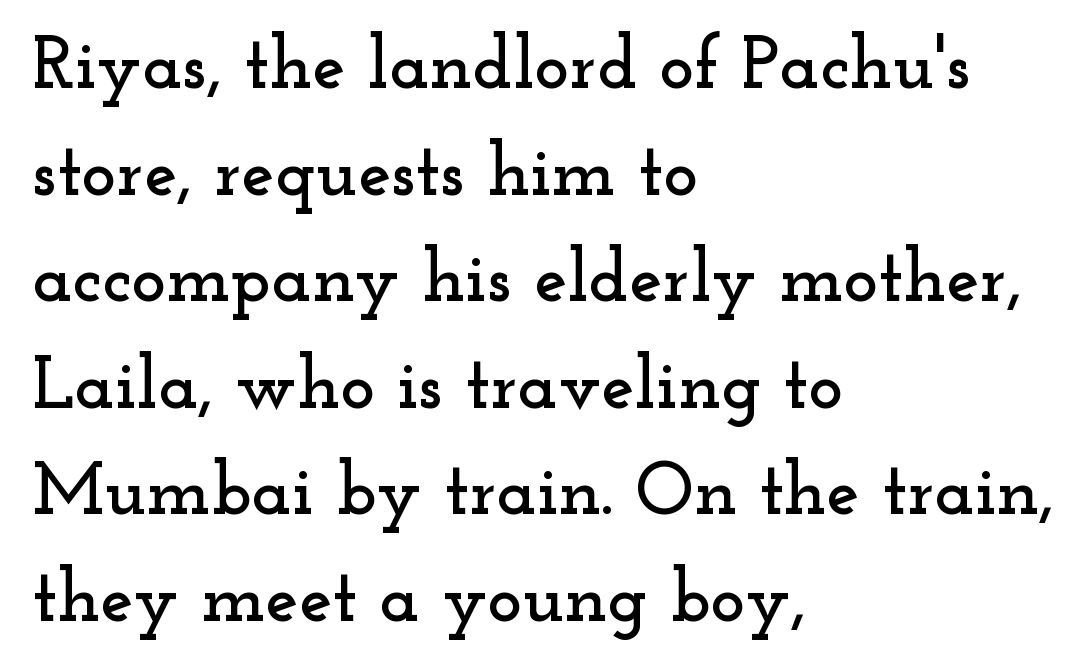
The image shows 74 px wide serif type, upright; set left-aligned, normal line spacing (1.44x), normal letter spacing, not underlined; low stroke contrast and a small x-height.
